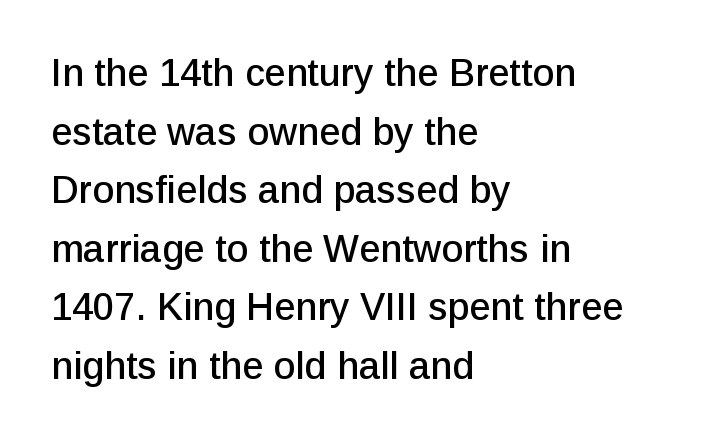
Q: Is the text italic (slanted)? A: No, it is upright.
Q: Is the typeface a serif or a sans-serif typeface? A: Sans-serif.
Q: Is the text underlined? A: No.
Q: How is the paragraph aligned? A: Left-aligned.
Q: Is the spacing between letters normal or unusually wide? A: Normal.
Q: Is the spacing between lines tight, normal or loose? A: Normal.
Q: Width (condensed, normal, or wide)? A: Normal.
Q: Stroke contrast? A: Low.
Q: x-height? A: Medium.
Q: Monospaced? A: No.
